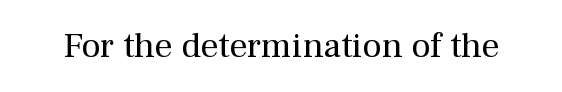
{"serif": "yes", "italic": "no", "bold": "no", "weight": "regular", "width": "normal", "stroke_contrast": "medium", "x_height": "medium", "monospaced": "no", "underline": "no", "letter_spacing": "normal", "letter_spacing_em": 0.0, "glyph_px": 36}
